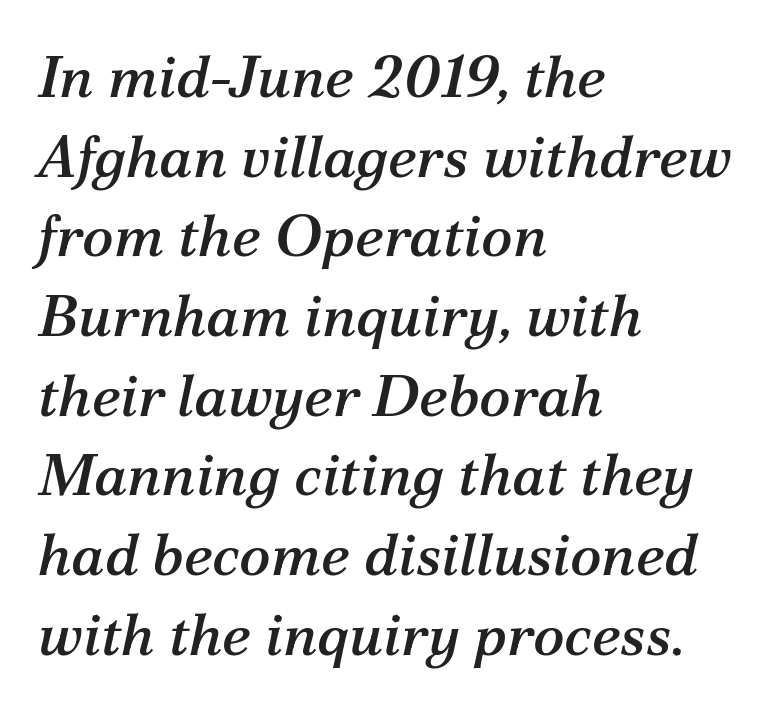
{"serif": "yes", "italic": "yes", "lean": "right", "slant_degrees": 12, "width": "normal", "stroke_contrast": "medium", "x_height": "medium", "monospaced": "no", "underline": "no", "align": "left", "line_spacing": "normal", "line_spacing_ratio": 1.35, "letter_spacing": "normal", "letter_spacing_em": 0.0, "glyph_px": 59}
